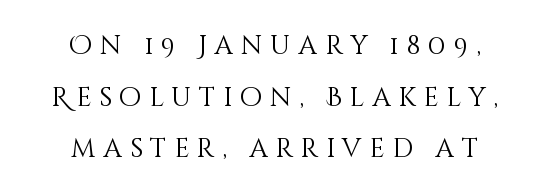
{"italic": "no", "bold": "no", "underline": "no", "align": "center", "line_spacing": "loose", "line_spacing_ratio": 1.99, "letter_spacing": "wide", "letter_spacing_em": 0.3, "glyph_px": 26}
